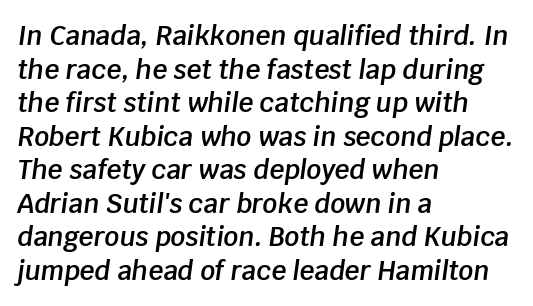
The image shows 26 px text type, italic (leaning right); set left-aligned, normal line spacing (1.29x), normal letter spacing, not underlined.
